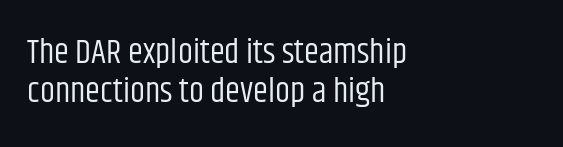
Q: Is the text bold? A: No.
Q: Is the text italic (slanted)? A: No, it is upright.
Q: Is the typeface a serif or a sans-serif typeface? A: Sans-serif.
Q: Is the text underlined? A: No.
Q: How is the paragraph aligned? A: Left-aligned.
Q: Is the spacing between letters normal or unusually wide? A: Normal.
Q: Width (condensed, normal, or wide)? A: Condensed.
Q: Stroke contrast? A: Low.
Q: x-height? A: Large.
Q: Monospaced? A: No.
